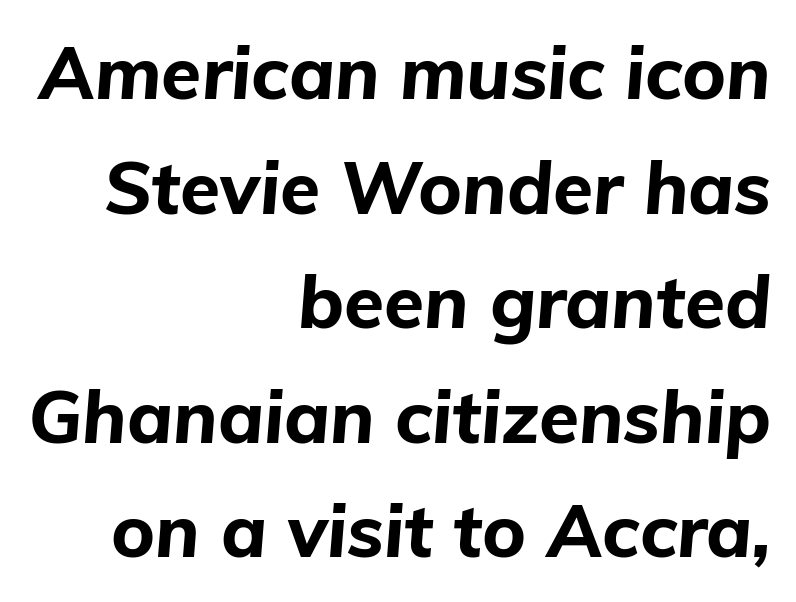
Note the varied advance widths — an 'i' is clearly narrower than an 'm'. Each line ends at the same right margin while the left side varies. Regarding leading, the lines here are spaced in the standard way. Between one letter and the next there's only the usual sliver of space. Does the weight exceed regular? Yes, all the way to bold. Slant detected: the letters are inclined.
